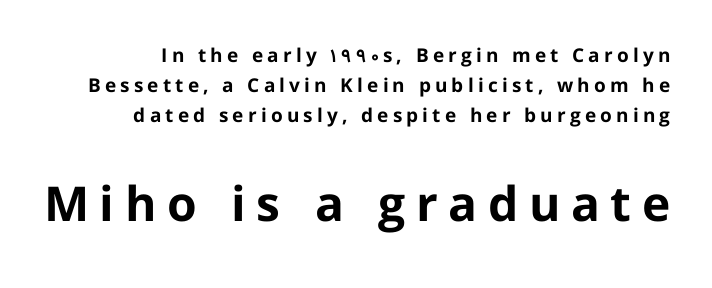
The image shows 48 px bold sans-serif type, upright; set normal line spacing (1.57x), unusually wide letter spacing (+0.22 em), not underlined; the second (bottom) block is 2.53x larger; low stroke contrast and a medium x-height.
